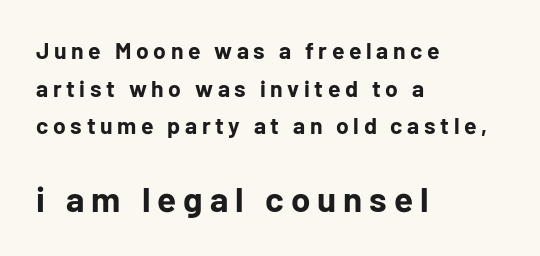
The image shows 35 px bold sans-serif type, upright; set left-aligned, normal line spacing (1.64x), unusually wide letter spacing (+0.2 em), not underlined; the second (bottom) block is 1.52x larger; low stroke contrast and a medium x-height.
